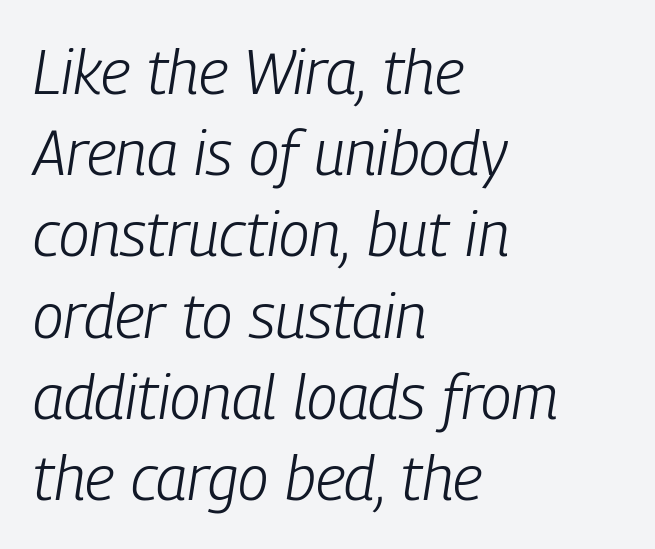
The string is rendered with underlining switched off. The designer left line spacing at the default. Casual observation: everything's shoved over to the left. Varying glyph widths throughout — classic text-font behaviour. A typesetter would mark this as italic. The face looks like a standard text weight, possibly lighter.
